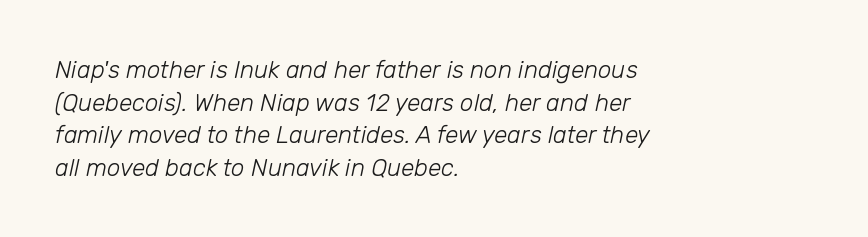
The image shows 24 px text type, italic (leaning right); set left-aligned, normal line spacing (1.36x), normal letter spacing, not underlined.
